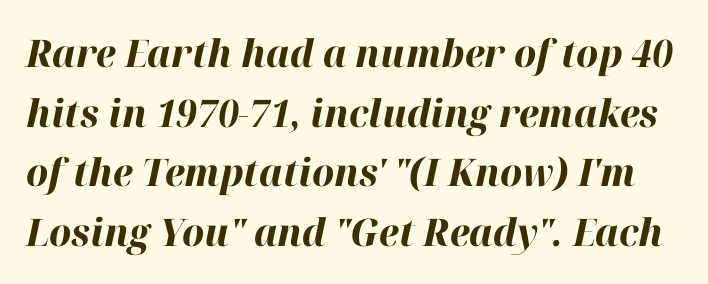
{"italic": "yes", "lean": "right", "slant_degrees": 12, "bold": "yes", "weight": "bold", "width": "normal", "stroke_contrast": "high", "x_height": "medium", "monospaced": "no", "underline": "no", "line_spacing": "normal", "line_spacing_ratio": 1.57, "letter_spacing": "normal", "letter_spacing_em": 0.0, "glyph_px": 38}
